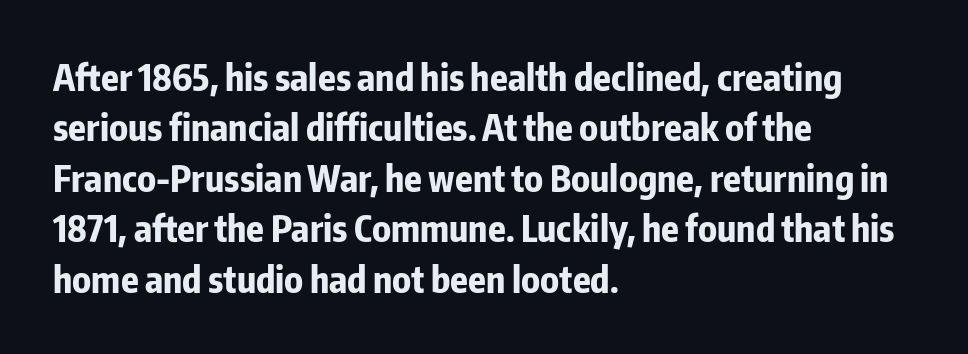
Q: Is the text bold? A: Yes.
Q: Is the text italic (slanted)? A: No, it is upright.
Q: Is the typeface a serif or a sans-serif typeface? A: Sans-serif.
Q: Is the text underlined? A: No.
Q: How is the paragraph aligned? A: Left-aligned.
Q: Is the spacing between letters normal or unusually wide? A: Normal.
Q: Is the spacing between lines tight, normal or loose? A: Normal.
Q: Width (condensed, normal, or wide)? A: Condensed.
Q: Stroke contrast? A: Low.
Q: x-height? A: Medium.
Q: Monospaced? A: No.
